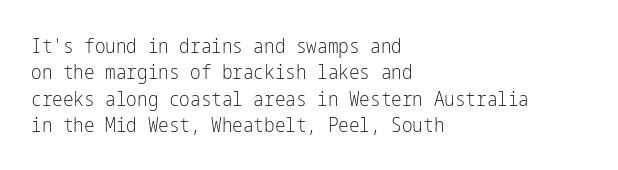
Characters remain perfectly vertical along every line. Rows of type keep a routine distance in the vertical direction. The face looks like a standard text weight, possibly lighter. Letter spacing: default. Each row of text sits above clean, open space.
